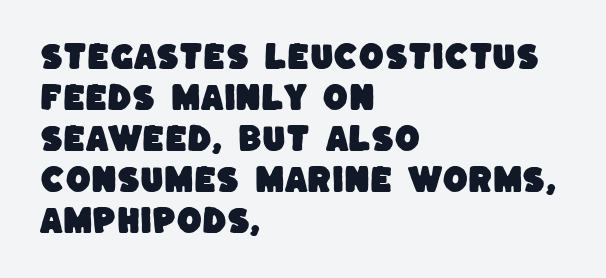
Q: Is the typeface a serif or a sans-serif typeface? A: Sans-serif.
Q: Is the text underlined? A: No.
Q: How is the paragraph aligned? A: Left-aligned.
Q: Is the spacing between letters normal or unusually wide? A: Normal.
Q: Is the spacing between lines tight, normal or loose? A: Normal.
Q: Width (condensed, normal, or wide)? A: Normal.
Q: Stroke contrast? A: Low.
Q: x-height? A: Large.
Q: Monospaced? A: No.
